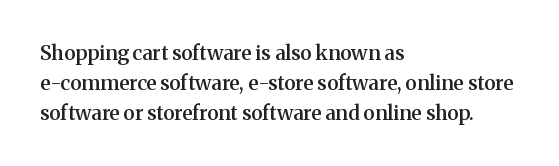
{"italic": "no", "bold": "semi", "underline": "no", "align": "left", "line_spacing": "normal", "line_spacing_ratio": 1.49, "letter_spacing": "normal", "letter_spacing_em": 0.0, "glyph_px": 20}
